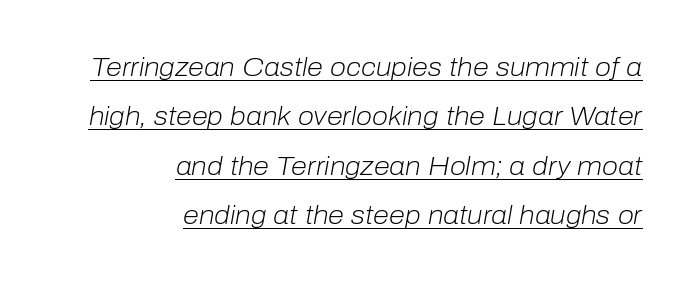
Q: Is the text bold? A: No.
Q: Is the text italic (slanted)? A: Yes, it leans right by about 10 degrees.
Q: Is the text underlined? A: Yes.
Q: How is the paragraph aligned? A: Right-aligned.
Q: Is the spacing between letters normal or unusually wide? A: Normal.
Q: Is the spacing between lines tight, normal or loose? A: Loose.
